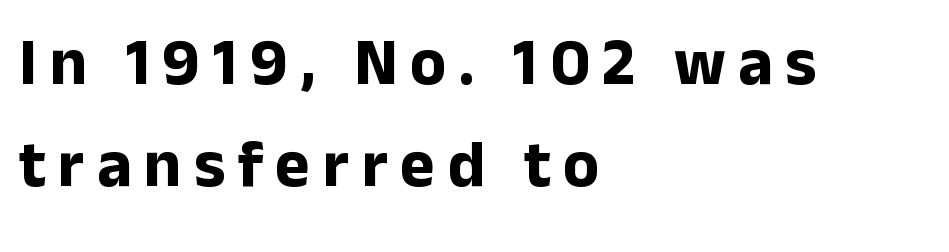
{"serif": "no", "italic": "no", "bold": "yes", "weight": "bold", "width": "normal", "stroke_contrast": "low", "x_height": "medium", "monospaced": "no", "underline": "no", "align": "left", "line_spacing": "normal", "line_spacing_ratio": 1.54, "glyph_px": 66}
